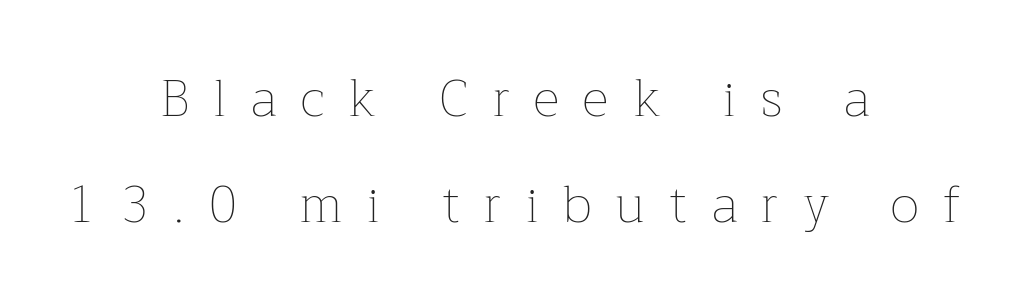
Q: Is the text bold? A: No.
Q: Is the text italic (slanted)? A: No, it is upright.
Q: Is the text underlined? A: No.
Q: How is the paragraph aligned? A: Centered.
Q: Is the spacing between letters normal or unusually wide? A: Unusually wide.
Q: Is the spacing between lines tight, normal or loose? A: Loose.
Q: Width (condensed, normal, or wide)? A: Normal.
Q: Stroke contrast? A: Low.
Q: x-height? A: Medium.
Q: Monospaced? A: No.
